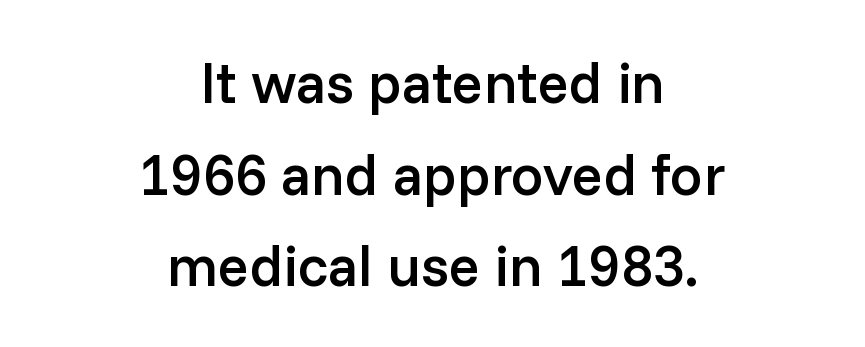
Q: Is the text bold? A: Semi-bold.
Q: Is the text italic (slanted)? A: No, it is upright.
Q: Is the typeface a serif or a sans-serif typeface? A: Sans-serif.
Q: Is the text underlined? A: No.
Q: How is the paragraph aligned? A: Centered.
Q: Is the spacing between letters normal or unusually wide? A: Normal.
Q: Is the spacing between lines tight, normal or loose? A: Normal.
Q: Width (condensed, normal, or wide)? A: Normal.
Q: Stroke contrast? A: Low.
Q: x-height? A: Medium.
Q: Monospaced? A: No.
